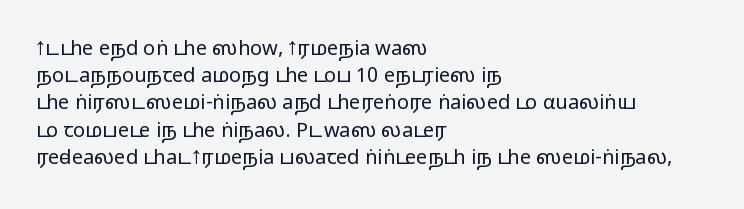
The text block is weighted toward the left margin, trailing off unevenly rightward. Summary of vertical rhythm: regular, with standard interline spacing. Spacing between characters is what you'd get straight out of the box. The letterforms sit at book weight or below.
